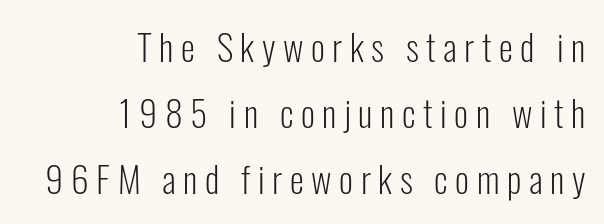
Q: Is the text bold? A: No.
Q: Is the text italic (slanted)? A: No, it is upright.
Q: Is the typeface a serif or a sans-serif typeface? A: Sans-serif.
Q: Is the text underlined? A: No.
Q: How is the paragraph aligned? A: Right-aligned.
Q: Is the spacing between letters normal or unusually wide? A: Unusually wide.
Q: Width (condensed, normal, or wide)? A: Condensed.
Q: Stroke contrast? A: Low.
Q: x-height? A: Medium.
Q: Monospaced? A: No.
